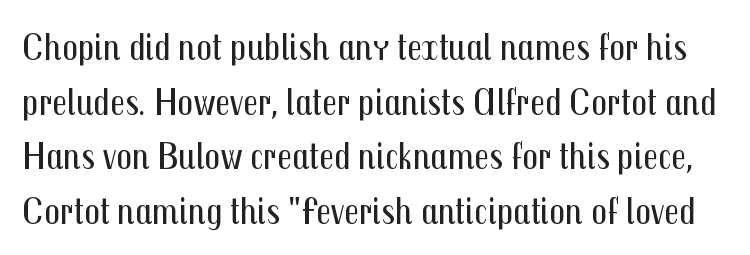
The image shows 39 px regular-weight, condensed sans-serif type, upright; set normal line spacing (1.4x), normal letter spacing, not underlined; medium stroke contrast and a medium x-height.
